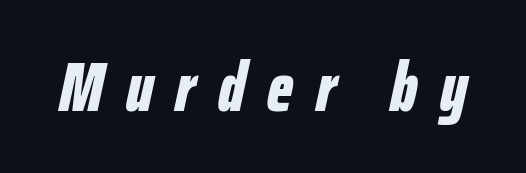
The glyphs look as if they've been sheared to an angle. Students, note that the glyphs here are deliberately spaced far apart. Descenders are the only things crossing below the line. Its strokes are broad and dark, the hallmark of bold type. The letters advance in unequal steps, a hallmark of proportional type.
